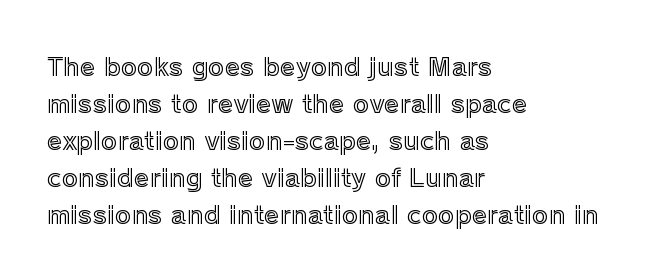
The image shows 25 px text type, upright; set left-aligned, normal line spacing (1.48x), normal letter spacing, not underlined.
